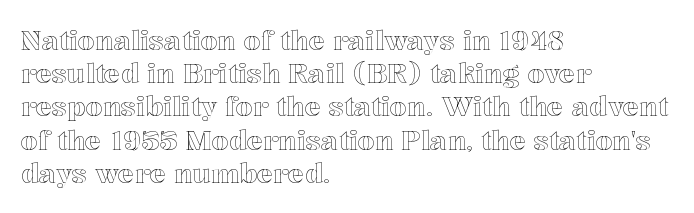
Every row of glyphs begins at an identical x-position on the left. These lines were composed using upright roman letters. Standard letterfit; no display-style spreading of the glyphs. The glyphs are unaccompanied by any horizontal stroke below them.
